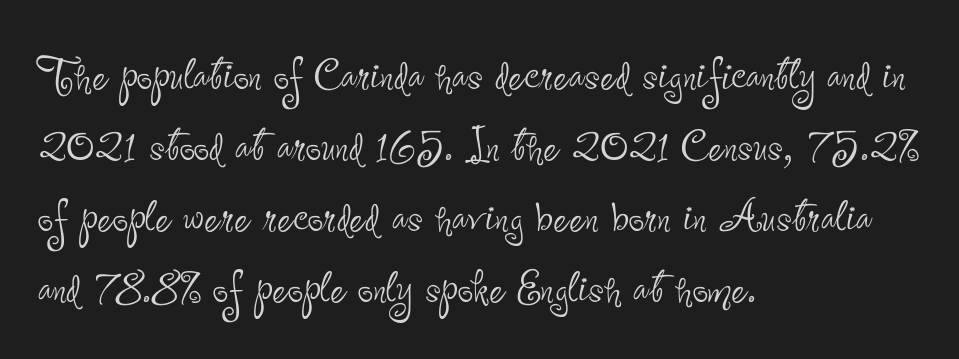
Q: Is the text bold? A: No.
Q: Is the text italic (slanted)? A: Yes.
Q: Is the typeface a serif or a sans-serif typeface? A: Sans-serif.
Q: Is the text underlined? A: No.
Q: How is the paragraph aligned? A: Left-aligned.
Q: Is the spacing between letters normal or unusually wide? A: Normal.
Q: Is the spacing between lines tight, normal or loose? A: Normal.
Q: Width (condensed, normal, or wide)? A: Condensed.
Q: Stroke contrast? A: Low.
Q: x-height? A: Small.
Q: Monospaced? A: No.
